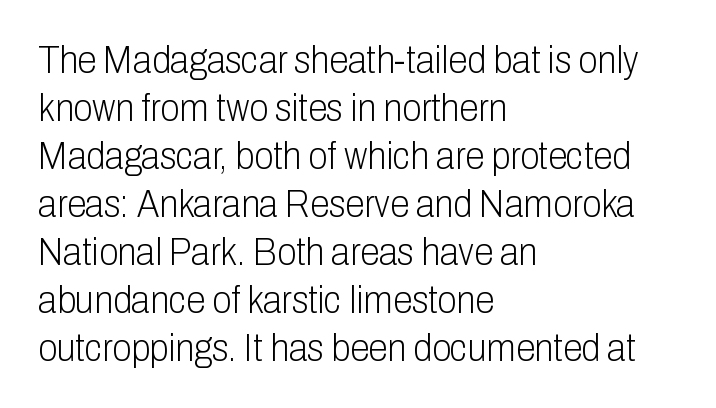
Q: Is the text bold? A: No.
Q: Is the text italic (slanted)? A: No, it is upright.
Q: Is the typeface a serif or a sans-serif typeface? A: Sans-serif.
Q: Is the text underlined? A: No.
Q: How is the paragraph aligned? A: Left-aligned.
Q: Is the spacing between letters normal or unusually wide? A: Normal.
Q: Width (condensed, normal, or wide)? A: Condensed.
Q: Stroke contrast? A: Low.
Q: x-height? A: Medium.
Q: Monospaced? A: No.
